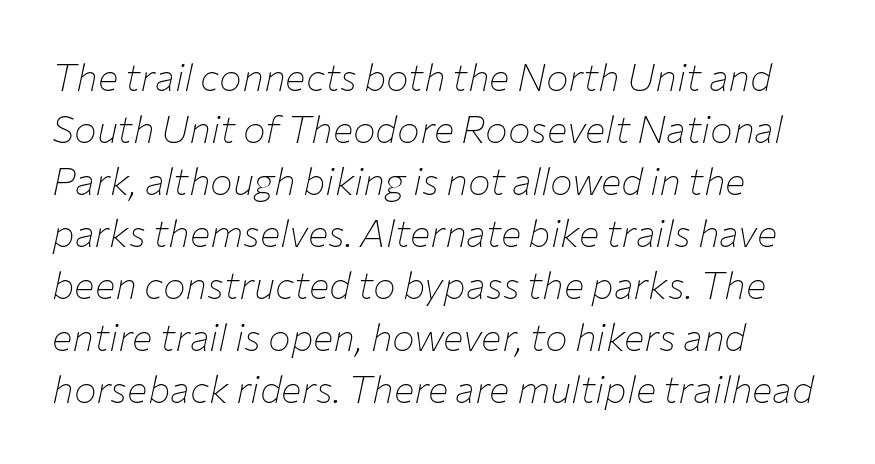
The face used here is proportionally spaced, like ordinary book or web type. The face used here has a pronounced slope to its letters. Letters rest on an invisible, unmarked baseline. Where is the straight margin? On the left. Weight: not bold — regular or lighter. Reading down the column, the eye jumps a familiar distance to each next line.
